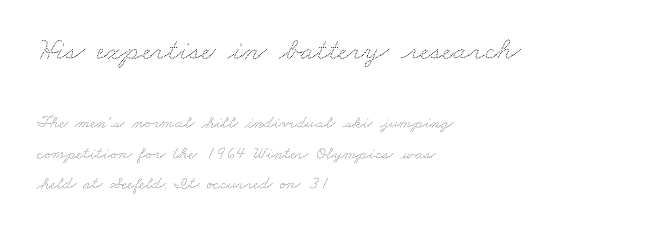
{"width": "wide", "stroke_contrast": "low", "x_height": "small", "monospaced": "no", "underline": "no", "align": "left", "line_spacing_ratio": 1.71, "letter_spacing": "normal", "letter_spacing_em": 0.0, "larger_block": "first", "size_ratio": 1.72, "glyph_px": 31}
